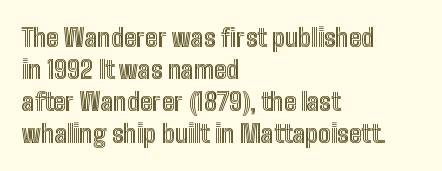
Summary of vertical rhythm: regular, with standard interline spacing. The string is rendered with underlining switched off. This rendering uses left alignment, leaving the right contour irregular. The lettering stays uniformly vertical, giving the passage a roman look. The horizontal fit of the characters is conventional and even.
